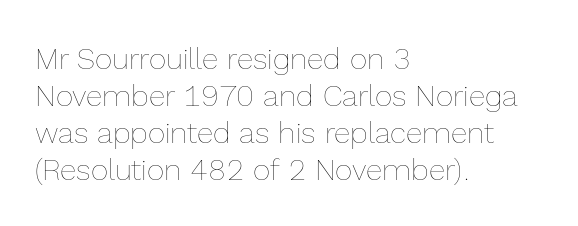
Q: Is the text bold? A: No.
Q: Is the text italic (slanted)? A: No, it is upright.
Q: Is the text underlined? A: No.
Q: How is the paragraph aligned? A: Left-aligned.
Q: Is the spacing between letters normal or unusually wide? A: Normal.
Q: Width (condensed, normal, or wide)? A: Normal.
Q: x-height? A: Medium.
Q: Monospaced? A: No.
